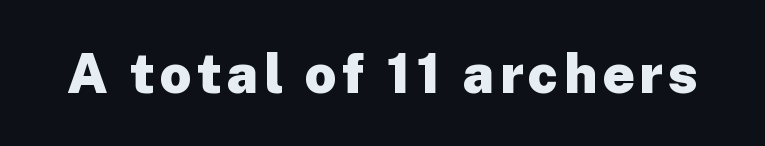
{"serif": "no", "italic": "no", "bold": "yes", "weight": "heavy", "width": "normal", "stroke_contrast": "low", "x_height": "medium", "monospaced": "no", "underline": "no", "glyph_px": 55}
